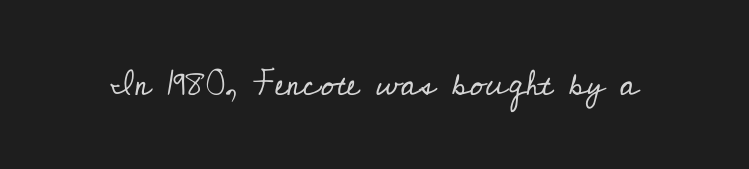
Q: Is the text bold? A: No.
Q: Is the text italic (slanted)? A: Yes.
Q: Is the typeface a serif or a sans-serif typeface? A: Serif.
Q: Is the text underlined? A: No.
Q: Is the spacing between letters normal or unusually wide? A: Normal.
Q: Width (condensed, normal, or wide)? A: Normal.
Q: Stroke contrast? A: Low.
Q: x-height? A: Small.
Q: Monospaced? A: No.
